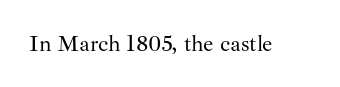
The image shows 23 px text type, upright; set normal letter spacing, not underlined.
